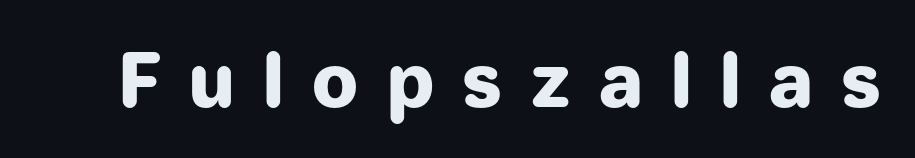
The image shows 73 px heavy sans-serif type, upright; set unusually wide letter spacing (+0.39 em), not underlined; low stroke contrast and a medium x-height.
